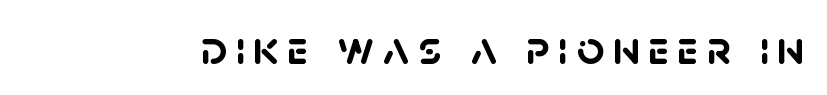
{"serif": "no", "bold": "yes", "weight": "semibold", "width": "normal", "stroke_contrast": "low", "x_height": "large", "monospaced": "no", "underline": "no", "glyph_px": 48}
